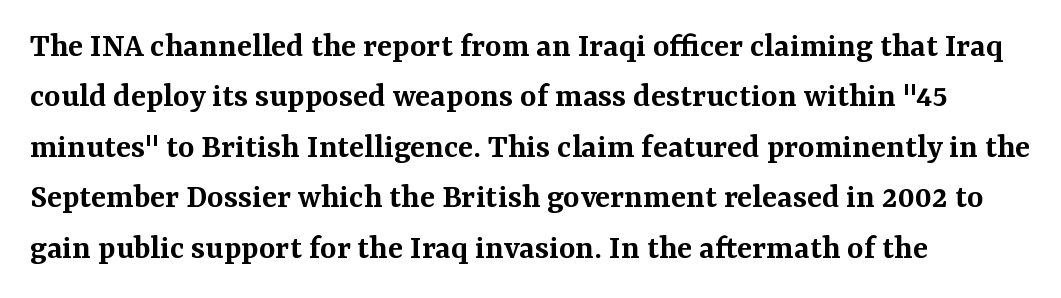
Q: Is the text bold? A: Semi-bold.
Q: Is the text italic (slanted)? A: No, it is upright.
Q: Is the typeface a serif or a sans-serif typeface? A: Serif.
Q: Is the text underlined? A: No.
Q: How is the paragraph aligned? A: Left-aligned.
Q: Is the spacing between letters normal or unusually wide? A: Normal.
Q: Is the spacing between lines tight, normal or loose? A: Normal.
Q: Width (condensed, normal, or wide)? A: Normal.
Q: Stroke contrast? A: Medium.
Q: x-height? A: Medium.
Q: Monospaced? A: No.
